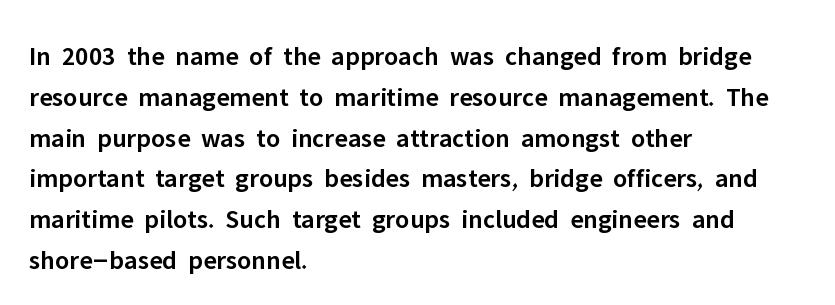
The image shows 27 px text type, upright; set left-aligned, normal line spacing (1.51x), normal letter spacing, not underlined.
